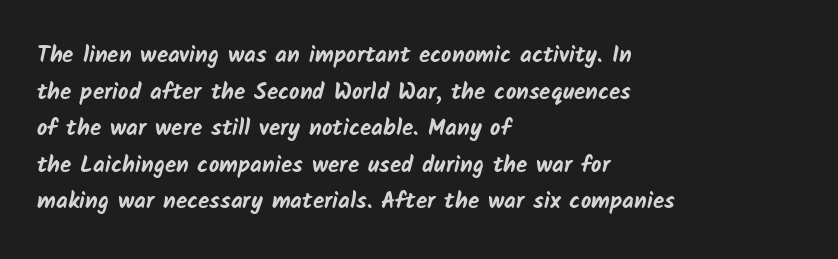
Q: Is the text bold? A: Yes.
Q: Is the text underlined? A: No.
Q: How is the paragraph aligned? A: Left-aligned.
Q: Is the spacing between letters normal or unusually wide? A: Normal.
Q: Is the spacing between lines tight, normal or loose? A: Normal.
